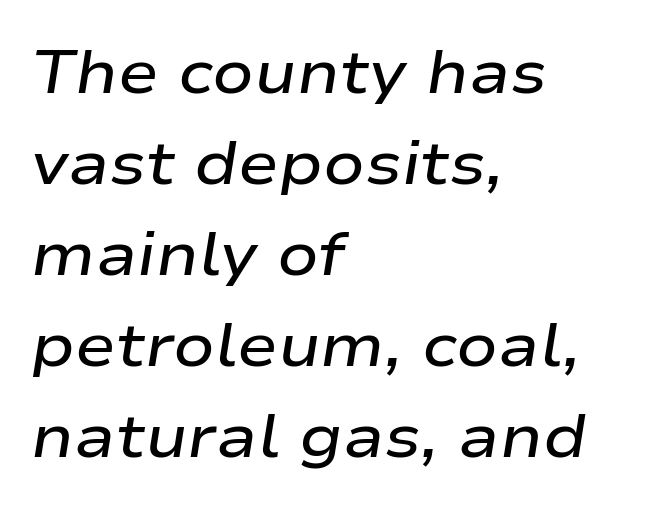
Q: Is the text bold? A: Semi-bold.
Q: Is the text italic (slanted)? A: Yes, it leans right by about 9 degrees.
Q: Is the text underlined? A: No.
Q: How is the paragraph aligned? A: Left-aligned.
Q: Is the spacing between letters normal or unusually wide? A: Normal.
Q: Is the spacing between lines tight, normal or loose? A: Normal.
Q: Width (condensed, normal, or wide)? A: Wide.
Q: Stroke contrast? A: Low.
Q: x-height? A: Medium.
Q: Monospaced? A: No.
